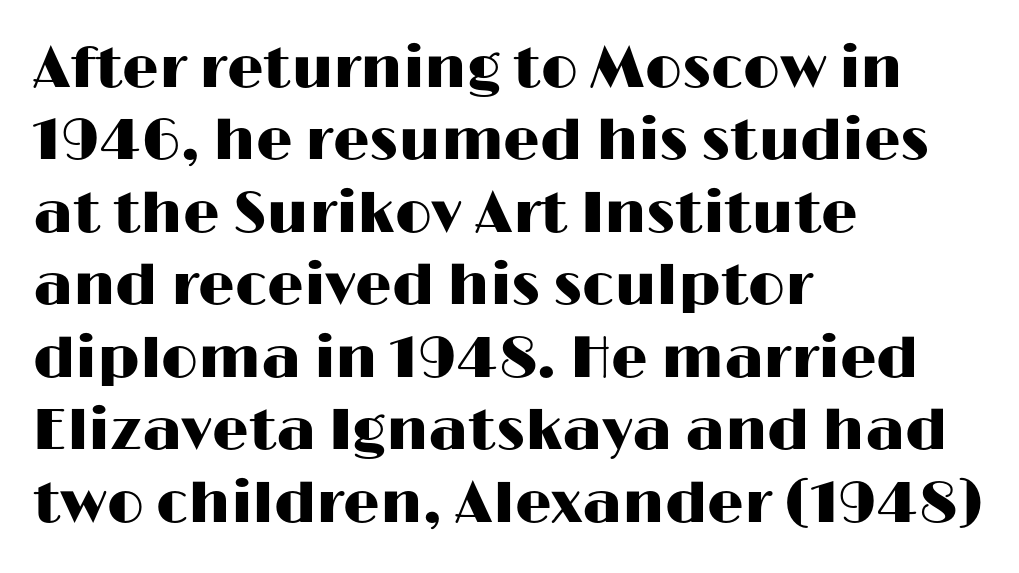
{"serif": "no", "italic": "no", "width": "wide", "stroke_contrast": "high", "x_height": "medium", "monospaced": "no", "underline": "no", "align": "left", "line_spacing": "normal", "line_spacing_ratio": 1.25, "letter_spacing": "normal", "letter_spacing_em": 0.0, "glyph_px": 58}
